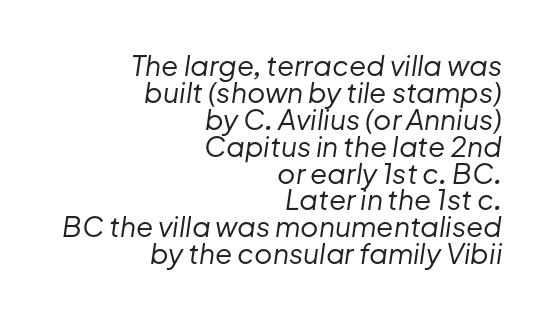
Anything drawn beneath the words? Only blank space. The lines in this sample share a right terminus and differ only in where they begin. The tracking reads as untouched default to a designer's eye. Summary of weight: not heavy and not bold. Style check: oblique. Character widths vary here, with narrow letters taking less room than wide ones.
